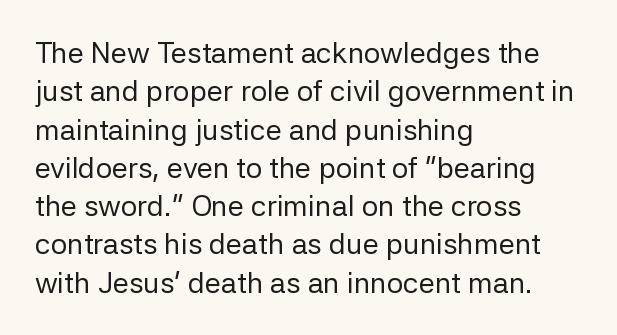
Each line starts at the same left margin while the right side varies. Letters rest on an invisible, unmarked baseline. Does extra space separate the letters? No, they use regular spacing. A typesetter would call this leading conventional body-copy spacing.
